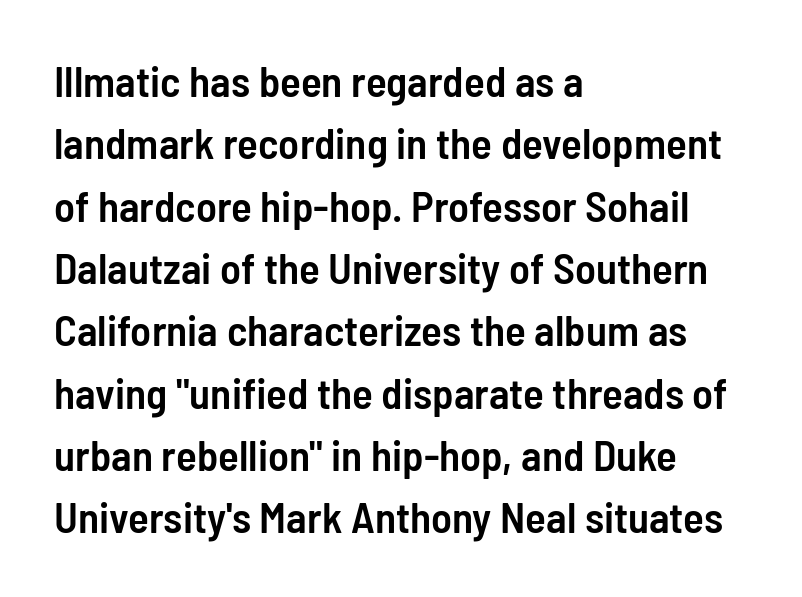
The image shows 43 px semibold, condensed sans-serif type, upright; set left-aligned, normal line spacing (1.45x), normal letter spacing, not underlined; low stroke contrast and a medium x-height.
